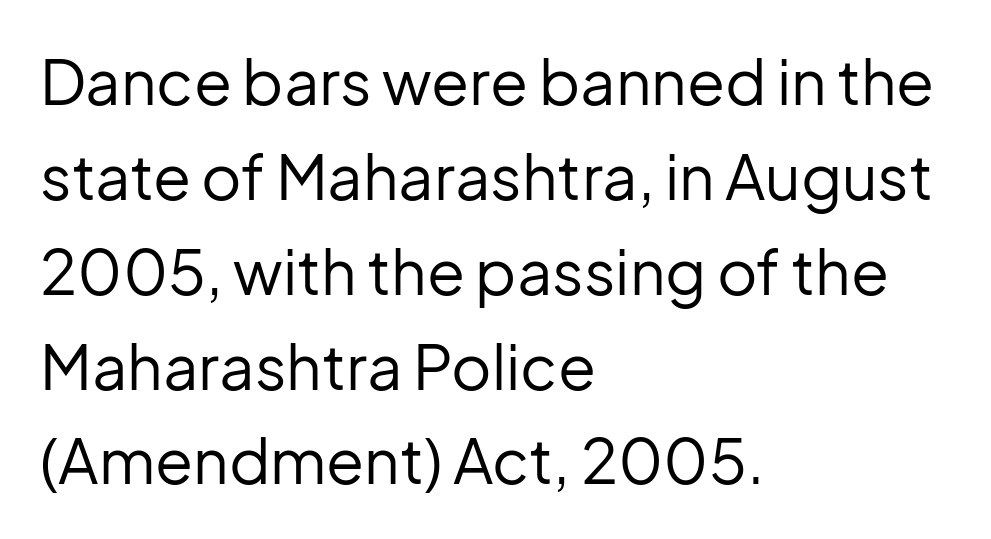
Here the designer chose a conventional face with non-uniform glyph widths. Descender tails drop into unmarked territory. Does the leading feel generous? No, just average. A roman cut, with each character standing at attention. Does the type have serifs? No, each stem ends abruptly.
